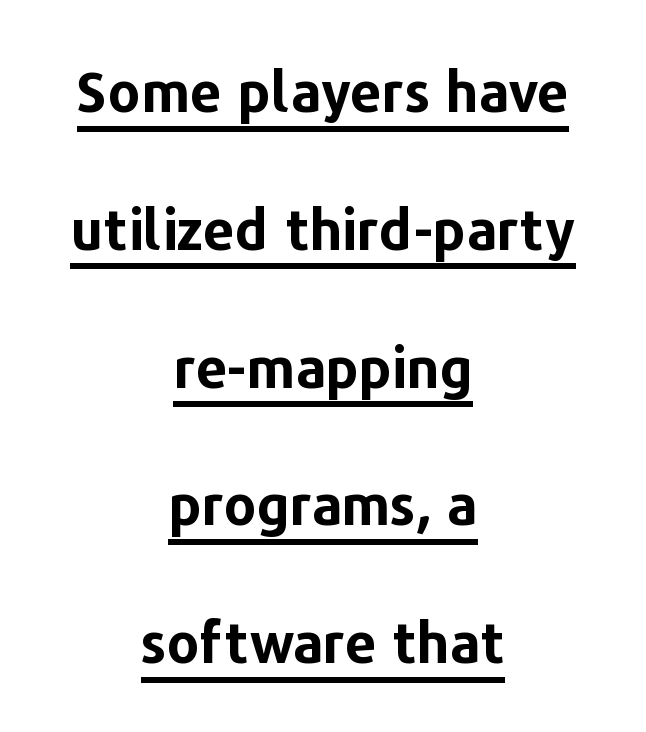
Q: Is the text bold? A: Yes.
Q: Is the text italic (slanted)? A: No, it is upright.
Q: Is the typeface a serif or a sans-serif typeface? A: Sans-serif.
Q: Is the text underlined? A: Yes.
Q: How is the paragraph aligned? A: Centered.
Q: Is the spacing between letters normal or unusually wide? A: Normal.
Q: Is the spacing between lines tight, normal or loose? A: Loose.
Q: Width (condensed, normal, or wide)? A: Normal.
Q: Stroke contrast? A: Low.
Q: x-height? A: Medium.
Q: Monospaced? A: No.
